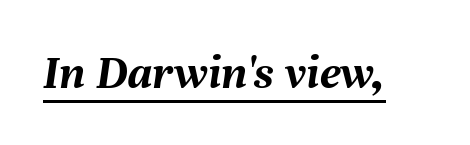
The image shows 50 px semibold type, italic (leaning right); set normal letter spacing, underlined; medium stroke contrast and a medium x-height.
